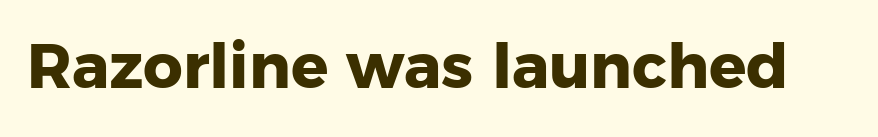
{"serif": "no", "italic": "no", "bold": "yes", "weight": "heavy", "width": "normal", "stroke_contrast": "low", "x_height": "medium", "monospaced": "no", "underline": "no", "letter_spacing": "normal", "letter_spacing_em": 0.0, "glyph_px": 62}
